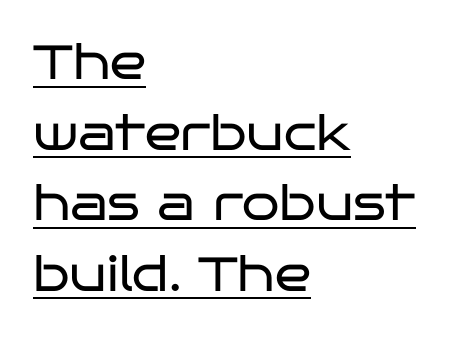
The image shows 48 px regular-weight, wide sans-serif type, upright; set left-aligned, normal line spacing (1.47x), normal letter spacing, underlined; low stroke contrast and a large x-height.
